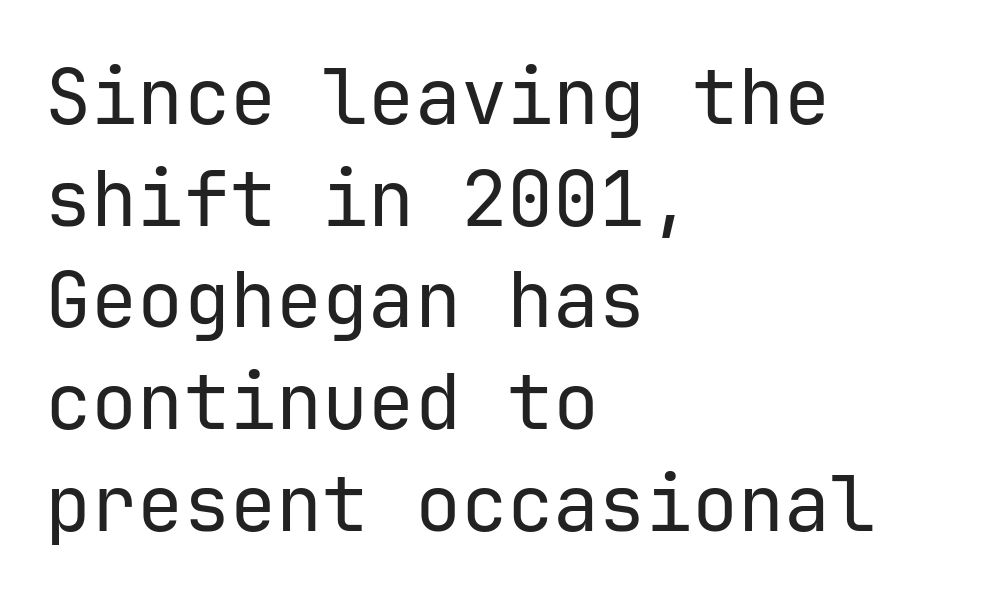
These lines keep a tight, regular rhythm from letter to letter. Regarding leading, the lines here are spaced in the standard way. Spacing verdict: monospaced, one width for all characters. Is this a sans? Yes — the strokes have no serifs. The compositor pushed each line to the left boundary.
